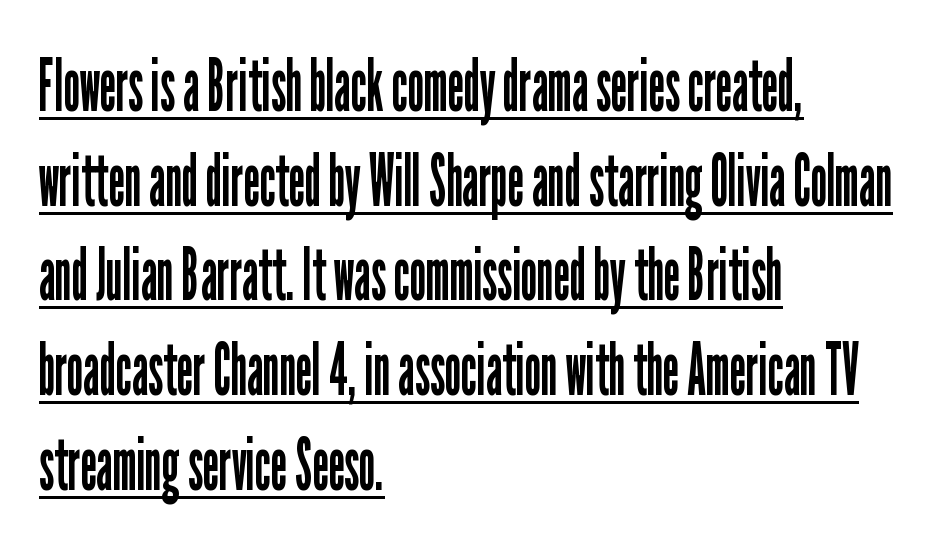
In CSS terms this would be text-align: left. Characters remain perfectly vertical along every line. To sum up the face: it is a sans, with no serifs. You could not count columns in this text — the font is proportionally spaced. These glyphs show unthickened strokes, regular width or finer.
